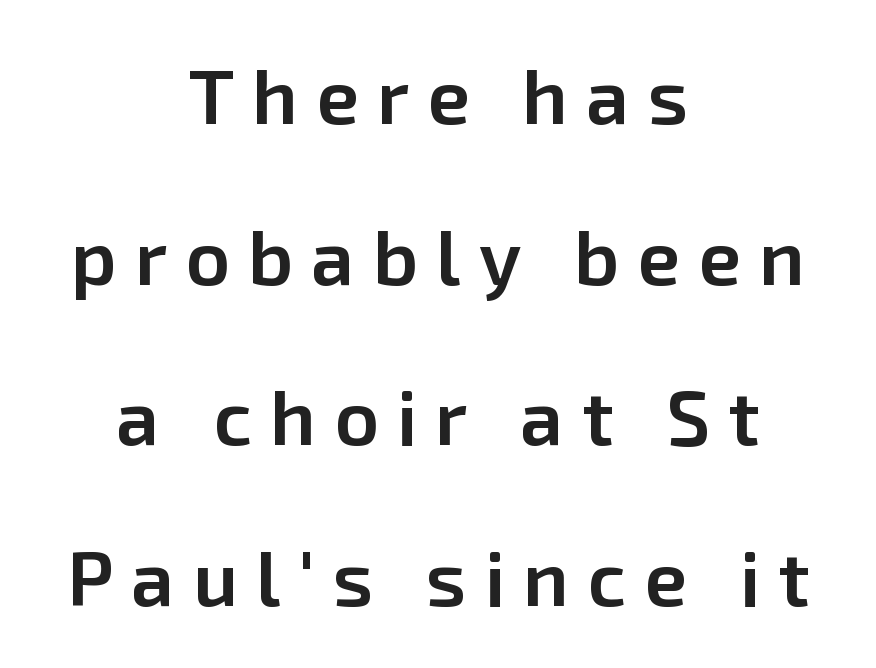
Q: Is the text bold? A: Semi-bold.
Q: Is the text italic (slanted)? A: No, it is upright.
Q: Is the typeface a serif or a sans-serif typeface? A: Sans-serif.
Q: Is the text underlined? A: No.
Q: How is the paragraph aligned? A: Centered.
Q: Is the spacing between letters normal or unusually wide? A: Unusually wide.
Q: Is the spacing between lines tight, normal or loose? A: Loose.
Q: Width (condensed, normal, or wide)? A: Normal.
Q: Stroke contrast? A: Low.
Q: x-height? A: Medium.
Q: Monospaced? A: No.
